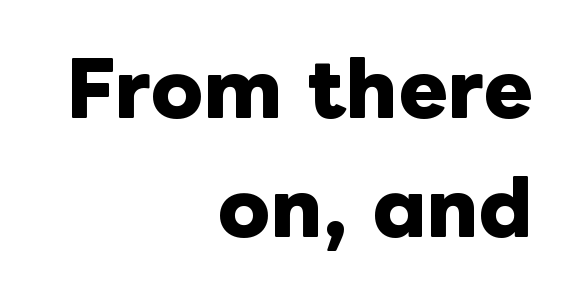
Q: Is the text bold? A: Yes.
Q: Is the text italic (slanted)? A: No, it is upright.
Q: Is the text underlined? A: No.
Q: How is the paragraph aligned? A: Right-aligned.
Q: Is the spacing between letters normal or unusually wide? A: Normal.
Q: Is the spacing between lines tight, normal or loose? A: Normal.
Q: Width (condensed, normal, or wide)? A: Normal.
Q: Stroke contrast? A: Low.
Q: x-height? A: Medium.
Q: Monospaced? A: No.
